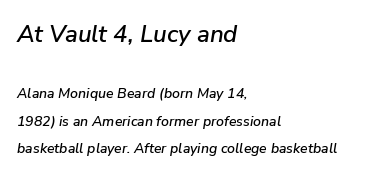
The compositor pushed each line to the left boundary. Between these two stacked blocks, the higher one wins on size. A typesetter would mark this as italic. Rows of type keep a wide berth in the vertical direction. You could call the tracking neutral — neither tight nor loose.
